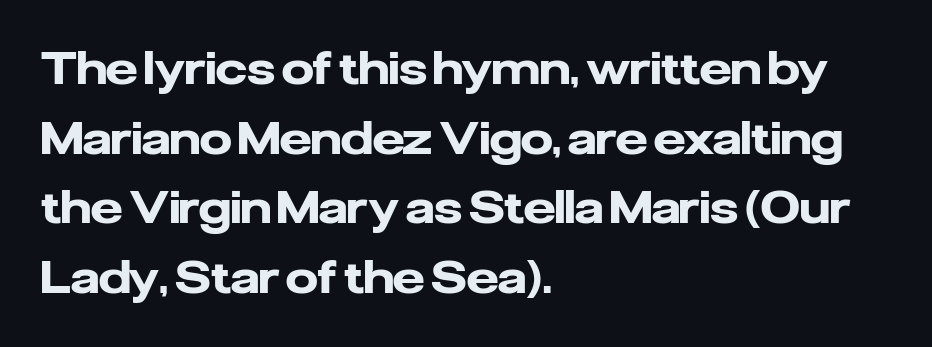
Q: Is the text bold? A: Yes.
Q: Is the text italic (slanted)? A: No, it is upright.
Q: Is the typeface a serif or a sans-serif typeface? A: Sans-serif.
Q: Is the text underlined? A: No.
Q: How is the paragraph aligned? A: Left-aligned.
Q: Is the spacing between letters normal or unusually wide? A: Normal.
Q: Is the spacing between lines tight, normal or loose? A: Normal.
Q: Width (condensed, normal, or wide)? A: Normal.
Q: Stroke contrast? A: Low.
Q: x-height? A: Medium.
Q: Monospaced? A: No.
